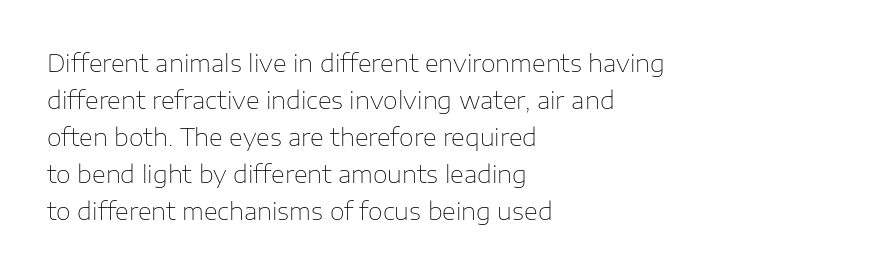
{"italic": "no", "bold": "no", "underline": "no", "align": "left", "line_spacing": "normal", "line_spacing_ratio": 1.54, "letter_spacing": "normal", "letter_spacing_em": 0.0, "glyph_px": 24}
